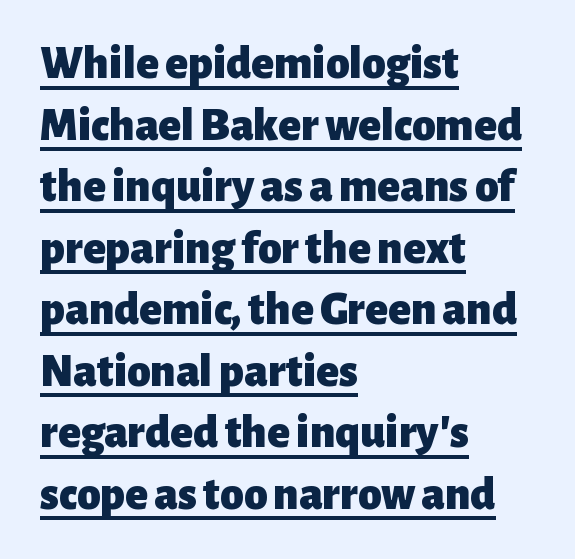
{"serif": "no", "italic": "no", "bold": "yes", "weight": "heavy", "width": "normal", "stroke_contrast": "low", "x_height": "medium", "monospaced": "no", "underline": "yes", "align": "left", "line_spacing": "normal", "line_spacing_ratio": 1.31, "letter_spacing": "normal", "letter_spacing_em": 0.0, "glyph_px": 47}
